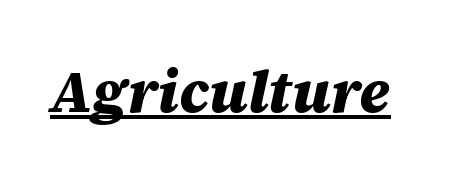
Q: Is the text bold? A: Yes.
Q: Is the text italic (slanted)? A: Yes, it leans right by about 12 degrees.
Q: Is the text underlined? A: Yes.
Q: Is the spacing between letters normal or unusually wide? A: Normal.
Q: Width (condensed, normal, or wide)? A: Normal.
Q: Stroke contrast? A: Medium.
Q: x-height? A: Large.
Q: Monospaced? A: No.
